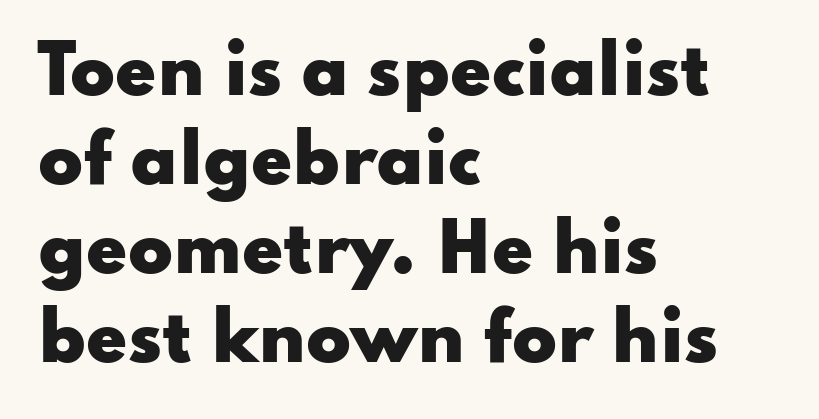
The image shows 66 px heavy, wide sans-serif type, upright; set left-aligned, normal line spacing (1.35x), normal letter spacing, not underlined; low stroke contrast and a small x-height.
